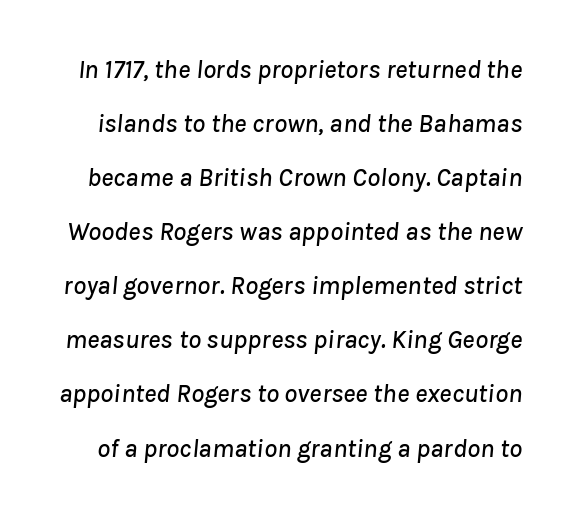
The font's italic variant was chosen for this text. Caption: standard tracking, unaltered. A bare baseline throughout the passage. The rendering uses a large line-height, opening up the rows.
